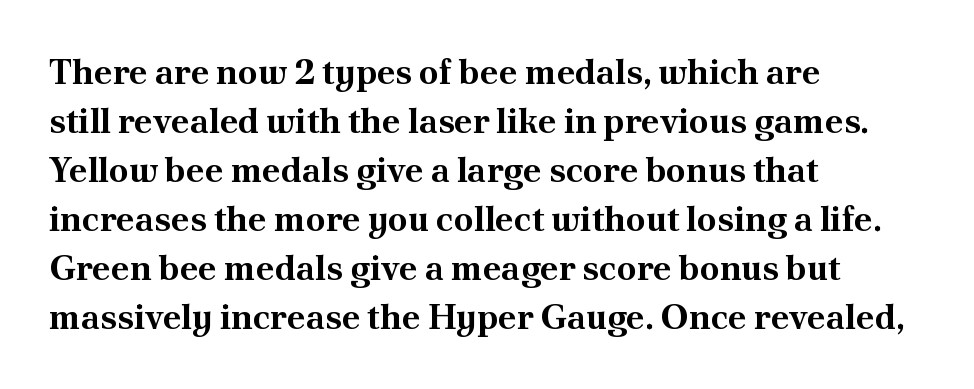
{"serif": "yes", "italic": "no", "bold": "yes", "weight": "bold", "width": "normal", "stroke_contrast": "medium", "x_height": "small", "monospaced": "no", "underline": "no", "align": "left", "line_spacing": "normal", "line_spacing_ratio": 1.4, "letter_spacing": "normal", "letter_spacing_em": 0.0, "glyph_px": 35}
